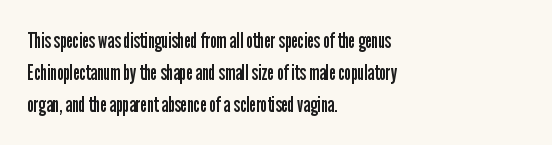
{"italic": "no", "bold": "no", "underline": "no", "align": "left", "line_spacing": "normal", "line_spacing_ratio": 1.53, "letter_spacing": "normal", "letter_spacing_em": 0.0, "glyph_px": 21}
